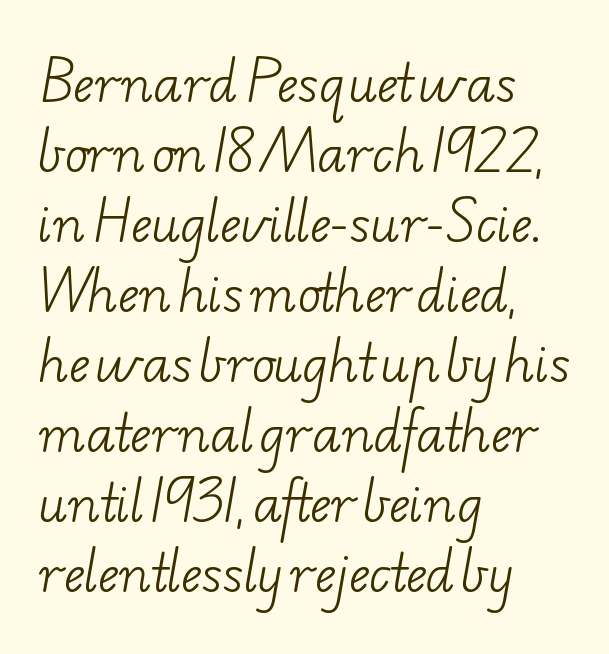
A typesetter would call this leading conventional body-copy spacing. The lines are quadded left. Is this a fixed-width face? No — the glyphs have proportional, varying widths. The strokes are not fattened; the text isn't bold. Glance below the letters and you will spot only blank space.
